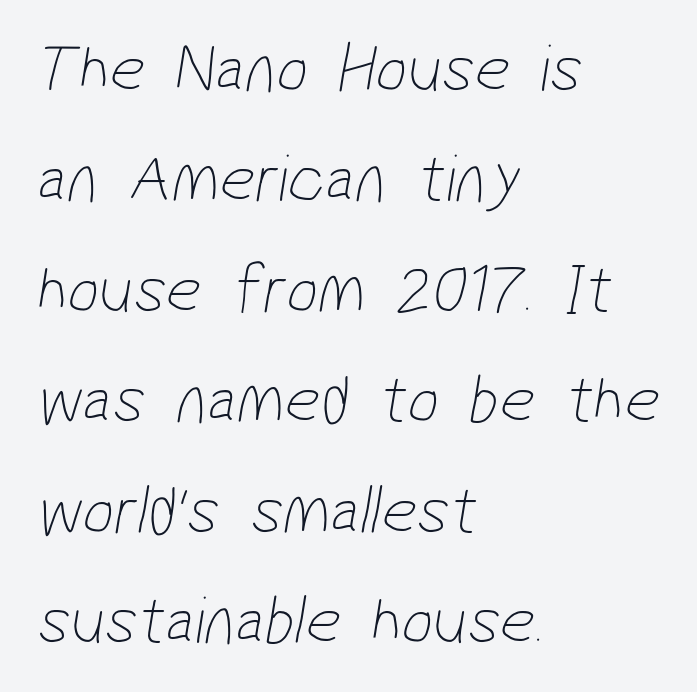
The image shows 69 px thin, condensed sans-serif type; set left-aligned, normal line spacing (1.6x), normal letter spacing, not underlined; low stroke contrast and a medium x-height.
